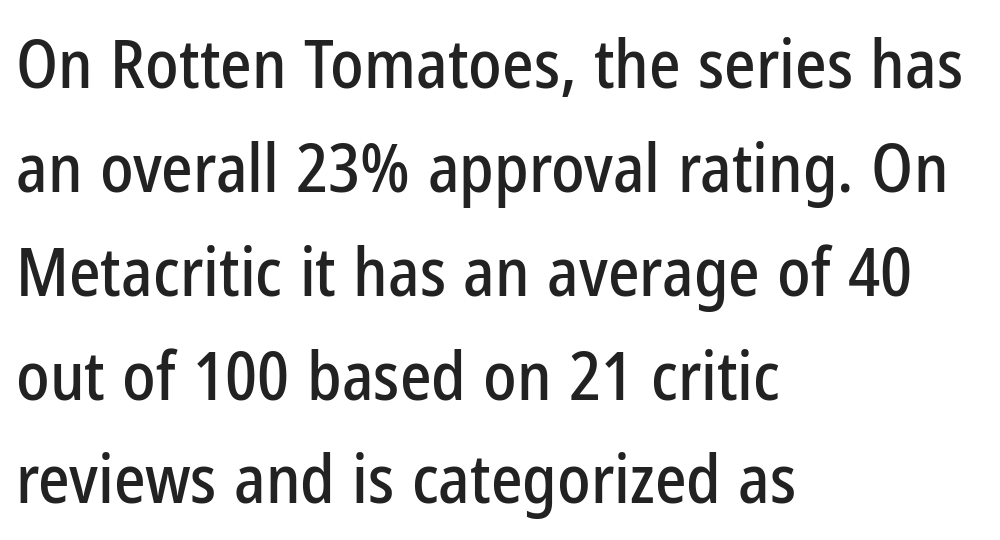
Nobody drew a line under any word here. Unlike italic type, these characters show no tilt at all. Honestly, the letter spacing is just normal — you wouldn't notice it. The lines are quadded left.
